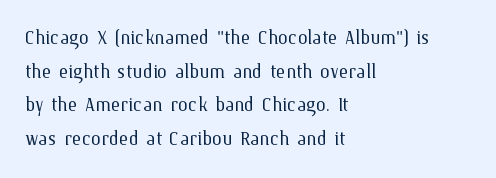
Honestly, there is no underline to notice here at all. When letters stand straight like this, we call the style roman or upright. The passage shown stacks its lines at a standard gap. Horizontal alignment here is leftward, the default for most running prose. Ink coverage per letter is moderate at most.
